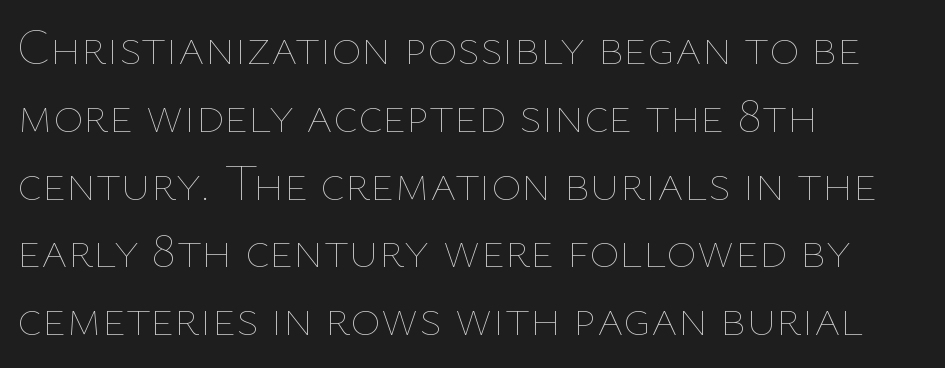
{"italic": "no", "bold": "no", "weight": "thin", "width": "normal", "stroke_contrast": "low", "x_height": "medium", "monospaced": "no", "underline": "no", "align": "left", "line_spacing": "normal", "line_spacing_ratio": 1.33, "letter_spacing": "normal", "letter_spacing_em": 0.0, "glyph_px": 51}
